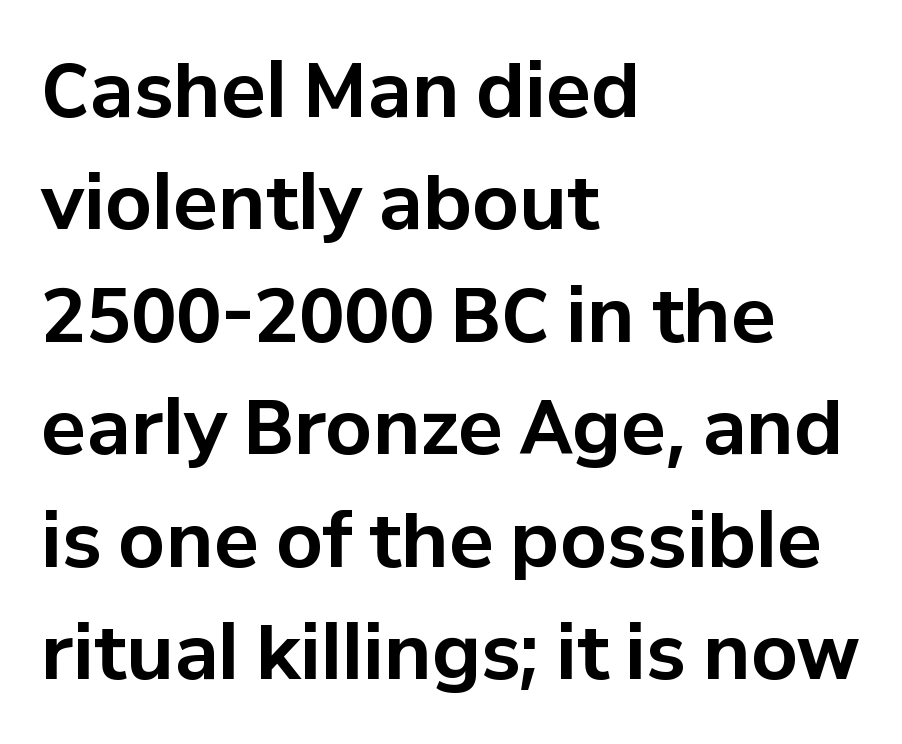
The characters look thick and weighty, a clear bold. Notice how the stems are strictly vertical — no italics here. Quick note: underline off. These lines keep a tight, regular rhythm from letter to letter. Is this a fixed-width face? No — the glyphs have proportional, varying widths.
